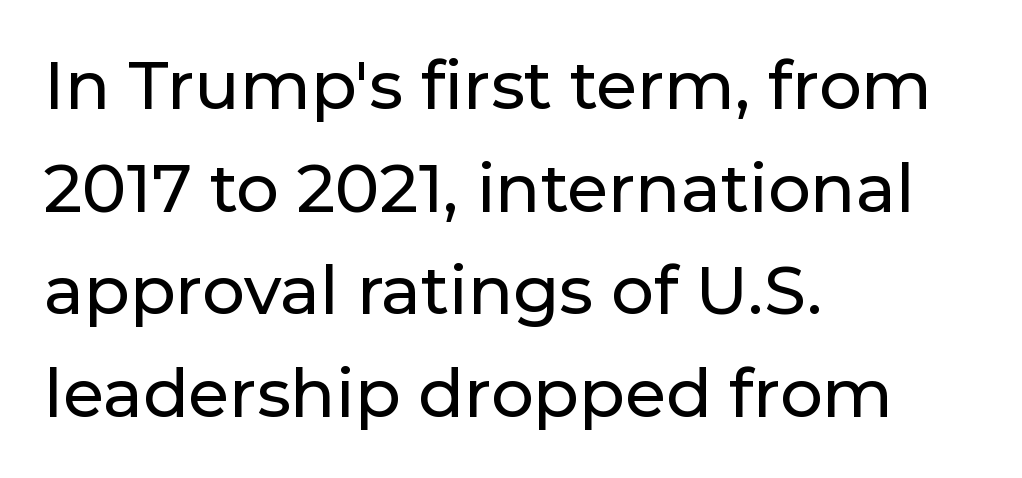
Q: Is the text italic (slanted)? A: No, it is upright.
Q: Is the typeface a serif or a sans-serif typeface? A: Sans-serif.
Q: Is the text underlined? A: No.
Q: How is the paragraph aligned? A: Left-aligned.
Q: Is the spacing between letters normal or unusually wide? A: Normal.
Q: Is the spacing between lines tight, normal or loose? A: Normal.
Q: Width (condensed, normal, or wide)? A: Normal.
Q: Stroke contrast? A: Low.
Q: x-height? A: Medium.
Q: Monospaced? A: No.
